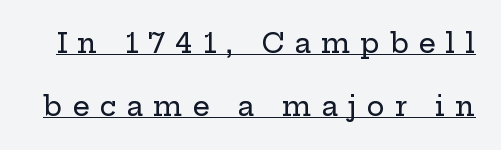
Q: Is the text italic (slanted)? A: No, it is upright.
Q: Is the text underlined? A: Yes.
Q: Is the spacing between letters normal or unusually wide? A: Unusually wide.
Q: Is the spacing between lines tight, normal or loose? A: Loose.
